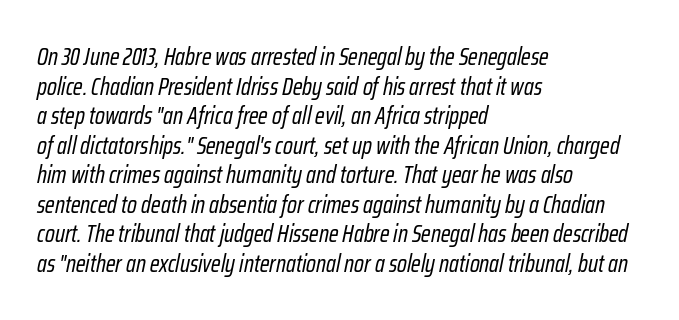
Q: Is the text bold? A: No.
Q: Is the text italic (slanted)? A: Yes, it leans right by about 12 degrees.
Q: Is the text underlined? A: No.
Q: How is the paragraph aligned? A: Left-aligned.
Q: Is the spacing between letters normal or unusually wide? A: Normal.
